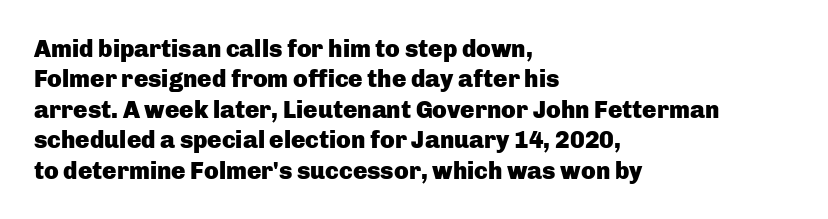
The glyphs are unaccompanied by any horizontal stroke below them. The leading is moderate, giving the passage an even texture. Left-aligned paragraph, ragged on the right. A full-strength bold gives these letters their thick strokes. This sample uses an upright cut, with every glyph sitting square on the baseline.
